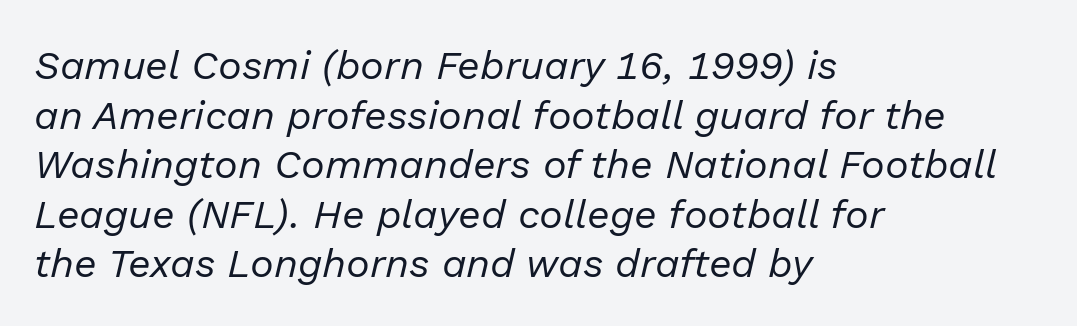
Characters are canted at an angle relative to the baseline's perpendicular. Plain, unruled lines of type. Stems here are at most as thick as an everyday book face. Short and long lines alike share a common starting point at left. The letters advance in unequal steps, a hallmark of proportional type.
